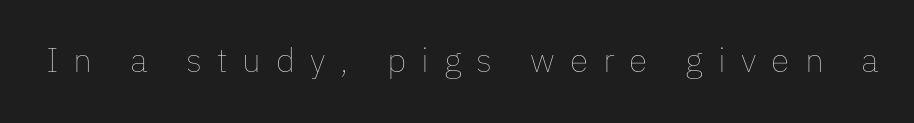
The image shows 34 px thin type, upright; set unusually wide letter spacing (+0.44 em), not underlined; low stroke contrast and a medium x-height.
